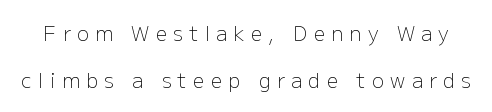
The image shows 20 px text type, upright; set loose line spacing (2.37x), unusually wide letter spacing (+0.32 em), not underlined.
